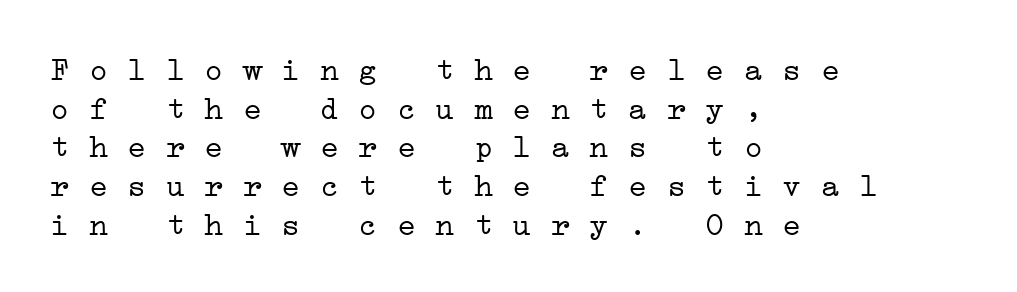
{"serif": "yes", "bold": "no", "weight": "light", "width": "wide", "stroke_contrast": "low", "x_height": "medium", "monospaced": "yes", "underline": "no", "align": "left", "line_spacing_ratio": 1.21, "letter_spacing": "normal", "letter_spacing_em": 0.0, "glyph_px": 32}
